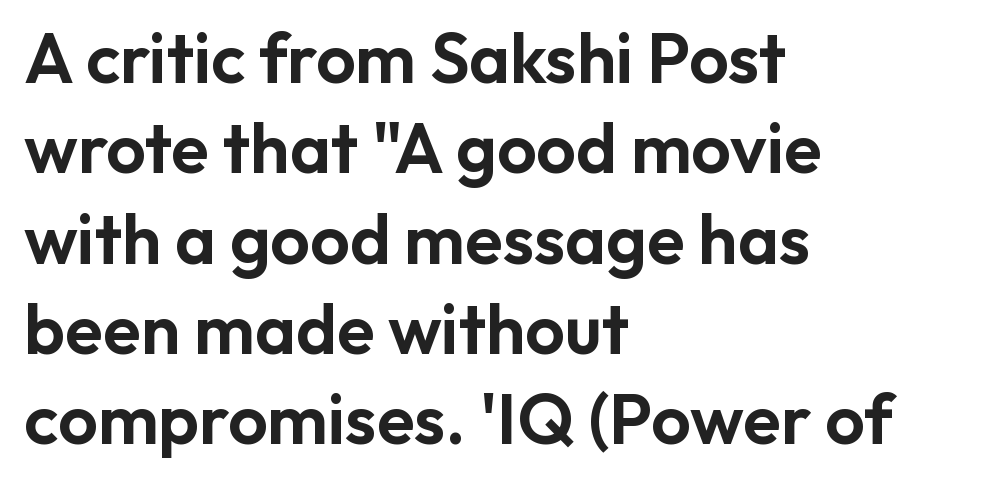
Baseline-to-baseline distance is the conventional proportion of letter height. The rendering uses natural spacing where letterforms have individual widths. No feet cap the strokes, marking this as sans-serif type. The passage shown has conventional tracking throughout.
